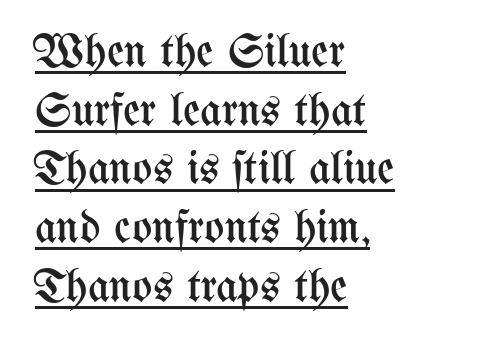
{"italic": "no", "bold": "no", "weight": "regular", "width": "condensed", "stroke_contrast": "medium", "x_height": "medium", "monospaced": "no", "underline": "yes", "align": "left", "line_spacing": "normal", "line_spacing_ratio": 1.25, "letter_spacing": "normal", "letter_spacing_em": 0.0, "glyph_px": 47}
